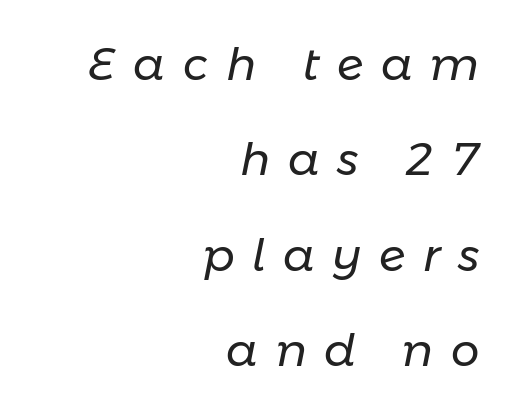
Q: Is the text bold? A: No.
Q: Is the text italic (slanted)? A: Yes, it leans right by about 11 degrees.
Q: Is the text underlined? A: No.
Q: How is the paragraph aligned? A: Right-aligned.
Q: Is the spacing between letters normal or unusually wide? A: Unusually wide.
Q: Is the spacing between lines tight, normal or loose? A: Loose.
Q: Width (condensed, normal, or wide)? A: Normal.
Q: Stroke contrast? A: Low.
Q: x-height? A: Medium.
Q: Monospaced? A: No.
